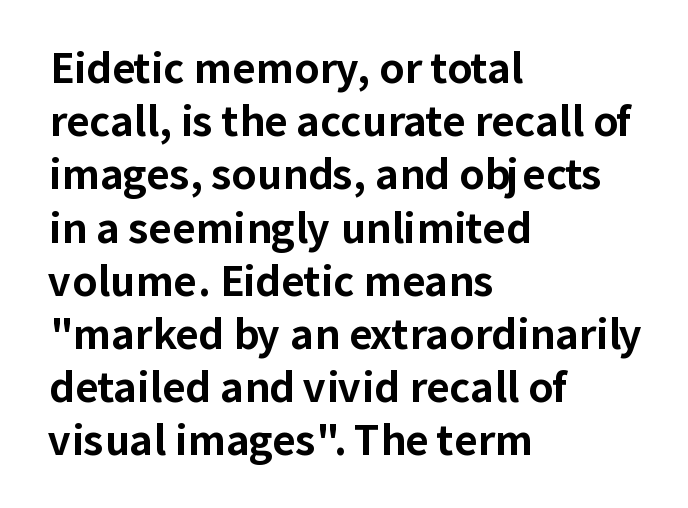
Q: Is the text bold? A: Yes.
Q: Is the text italic (slanted)? A: No, it is upright.
Q: Is the typeface a serif or a sans-serif typeface? A: Sans-serif.
Q: Is the text underlined? A: No.
Q: How is the paragraph aligned? A: Left-aligned.
Q: Is the spacing between letters normal or unusually wide? A: Normal.
Q: Is the spacing between lines tight, normal or loose? A: Normal.
Q: Width (condensed, normal, or wide)? A: Normal.
Q: Stroke contrast? A: Low.
Q: x-height? A: Medium.
Q: Monospaced? A: No.
